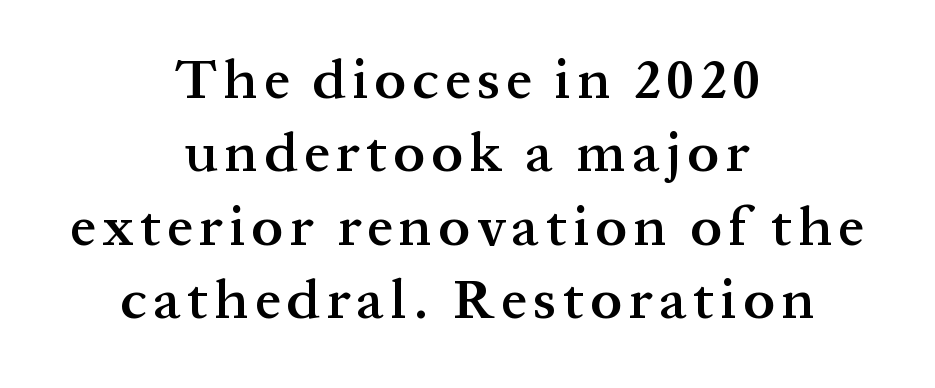
The zone under the glyphs is completely vacant. Look at the bottom of the vertical strokes: they flare into serifs here. This is the in-between weight designers call semibold or demi. Each line is balanced around a shared central axis.
